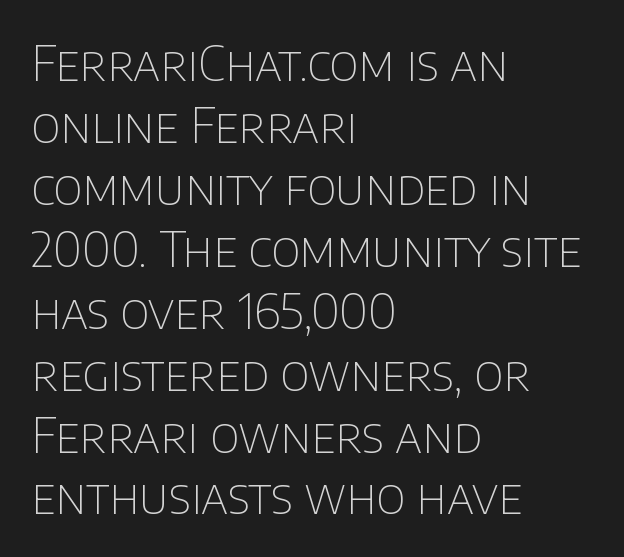
Q: Is the text bold? A: No.
Q: Is the text italic (slanted)? A: No, it is upright.
Q: Is the typeface a serif or a sans-serif typeface? A: Sans-serif.
Q: Is the text underlined? A: No.
Q: How is the paragraph aligned? A: Left-aligned.
Q: Is the spacing between letters normal or unusually wide? A: Normal.
Q: Is the spacing between lines tight, normal or loose? A: Normal.
Q: Width (condensed, normal, or wide)? A: Normal.
Q: Stroke contrast? A: Low.
Q: x-height? A: Large.
Q: Monospaced? A: No.
